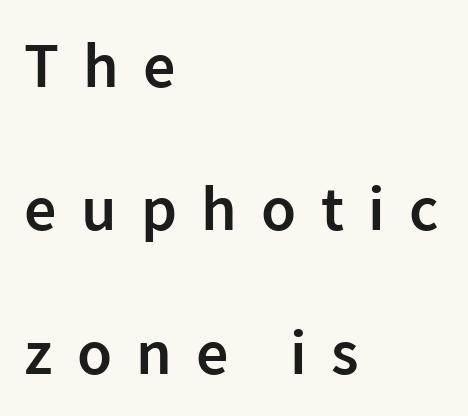
The image shows 64 px semibold sans-serif type, upright; set left-aligned, loose line spacing (2.24x), unusually wide letter spacing (+0.38 em), not underlined; low stroke contrast and a medium x-height.
